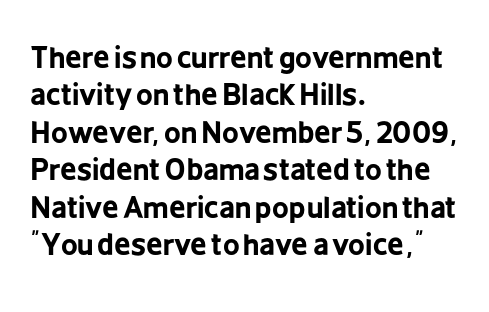
{"serif": "no", "italic": "no", "bold": "yes", "weight": "bold", "width": "condensed", "stroke_contrast": "low", "x_height": "medium", "monospaced": "no", "underline": "no", "align": "left", "line_spacing": "normal", "line_spacing_ratio": 1.29, "letter_spacing": "normal", "letter_spacing_em": 0.0, "glyph_px": 29}
